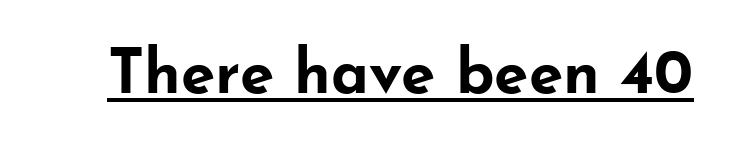
The image shows 62 px bold, wide sans-serif type, upright; set normal letter spacing, underlined; low stroke contrast and a small x-height.
